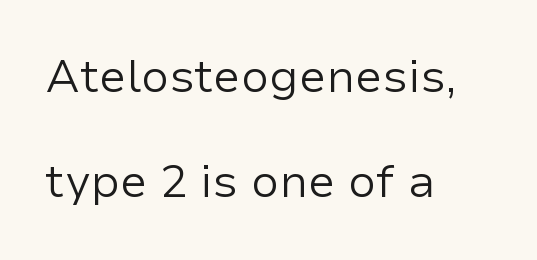
The font sits on the lighter half of the weight spectrum, regular included. Is this a fixed-width face? No — the glyphs have proportional, varying widths. If you drew a ruler down the left edge, every line would touch it. Type without underlining.
